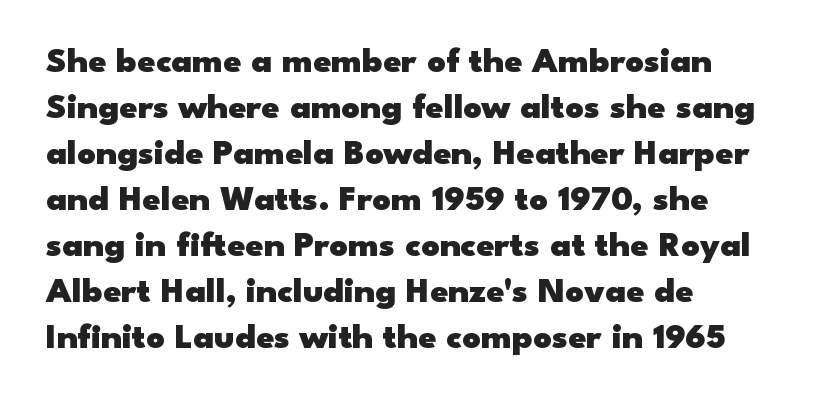
Weight: bold. No word sits above an underline. Reading down the block, your eye returns to a fixed left position each line. The face used here is rendered with its standard letterfit.
